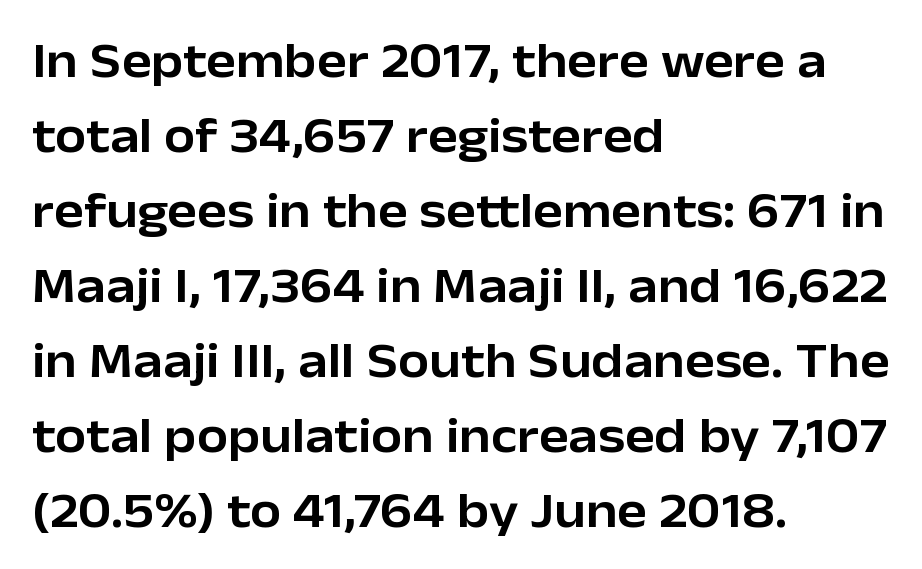
Q: Is the text italic (slanted)? A: No, it is upright.
Q: Is the typeface a serif or a sans-serif typeface? A: Sans-serif.
Q: Is the text underlined? A: No.
Q: How is the paragraph aligned? A: Left-aligned.
Q: Is the spacing between letters normal or unusually wide? A: Normal.
Q: Is the spacing between lines tight, normal or loose? A: Normal.
Q: Width (condensed, normal, or wide)? A: Normal.
Q: Stroke contrast? A: Low.
Q: x-height? A: Medium.
Q: Monospaced? A: No.
